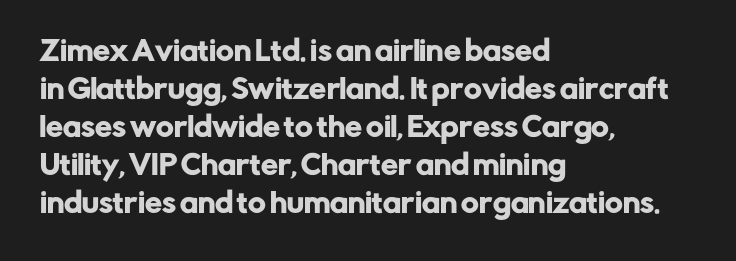
Q: Is the text italic (slanted)? A: No, it is upright.
Q: Is the text underlined? A: No.
Q: How is the paragraph aligned? A: Left-aligned.
Q: Is the spacing between letters normal or unusually wide? A: Normal.
Q: Is the spacing between lines tight, normal or loose? A: Normal.
